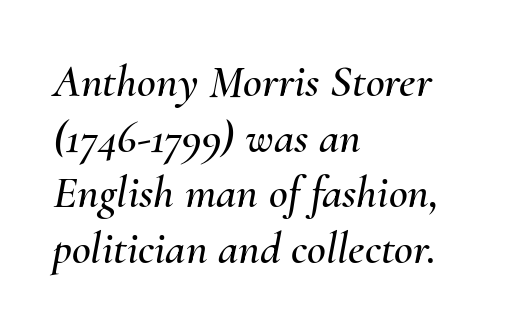
The image shows 46 px text type, italic (leaning right); set left-aligned, line spacing 1.21x, normal letter spacing, not underlined; medium stroke contrast and a small x-height.
